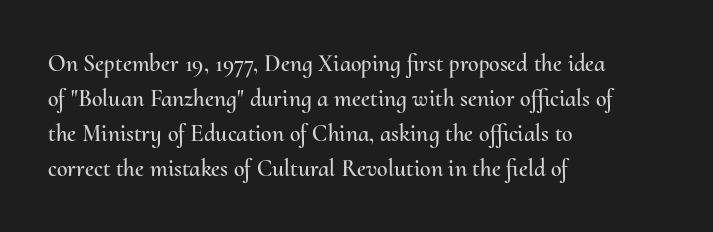
Q: Is the text italic (slanted)? A: No, it is upright.
Q: Is the text underlined? A: No.
Q: How is the paragraph aligned? A: Left-aligned.
Q: Is the spacing between letters normal or unusually wide? A: Normal.
Q: Is the spacing between lines tight, normal or loose? A: Normal.
